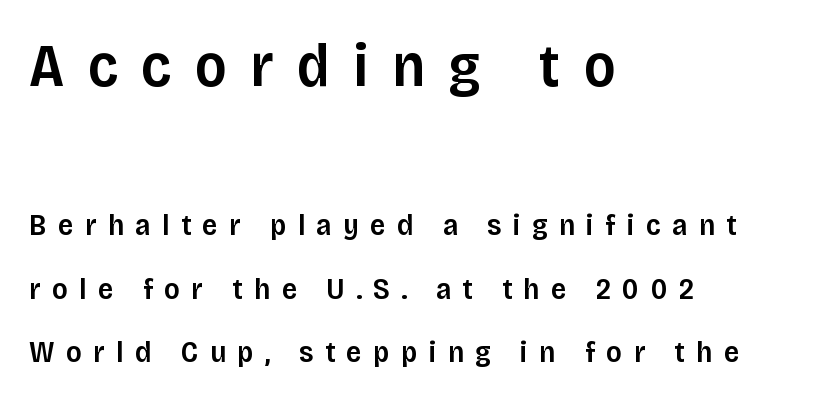
The image shows 61 px semibold sans-serif type, upright; set left-aligned, loose line spacing (2.12x), unusually wide letter spacing (+0.38 em), not underlined; the first (top) block is 2.03x larger; low stroke contrast and a large x-height.
